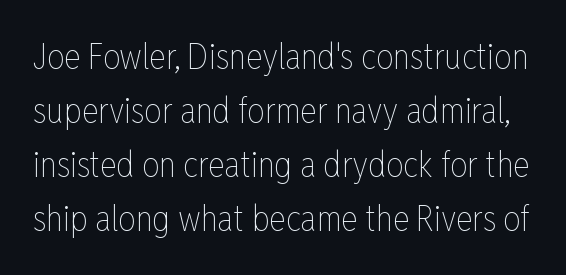
Q: Is the text bold? A: No.
Q: Is the text italic (slanted)? A: No, it is upright.
Q: Is the text underlined? A: No.
Q: Is the spacing between letters normal or unusually wide? A: Normal.
Q: Is the spacing between lines tight, normal or loose? A: Normal.
Q: Width (condensed, normal, or wide)? A: Condensed.
Q: Stroke contrast? A: Low.
Q: x-height? A: Medium.
Q: Monospaced? A: No.
